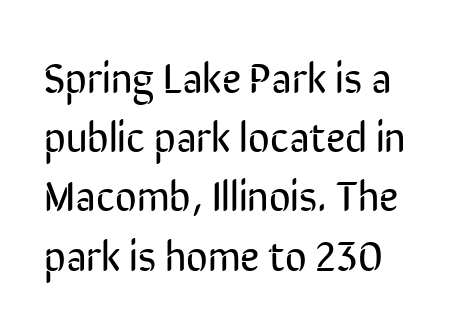
{"serif": "no", "italic": "no", "bold": "no", "weight": "regular", "width": "condensed", "stroke_contrast": "low", "x_height": "medium", "monospaced": "no", "underline": "no", "line_spacing": "normal", "line_spacing_ratio": 1.41, "letter_spacing": "normal", "letter_spacing_em": 0.0, "glyph_px": 42}
